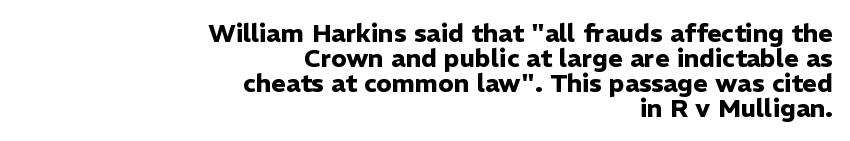
{"italic": "no", "bold": "yes", "underline": "no", "align": "right", "line_spacing": "tight", "line_spacing_ratio": 1.0, "letter_spacing": "normal", "letter_spacing_em": 0.0, "glyph_px": 25}
